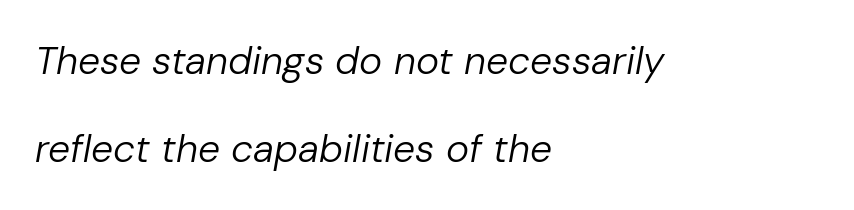
Q: Is the text bold? A: No.
Q: Is the text italic (slanted)? A: Yes, it leans right by about 10 degrees.
Q: Is the text underlined? A: No.
Q: How is the paragraph aligned? A: Left-aligned.
Q: Is the spacing between letters normal or unusually wide? A: Normal.
Q: Is the spacing between lines tight, normal or loose? A: Loose.
Q: Width (condensed, normal, or wide)? A: Normal.
Q: Stroke contrast? A: Low.
Q: x-height? A: Medium.
Q: Monospaced? A: No.
